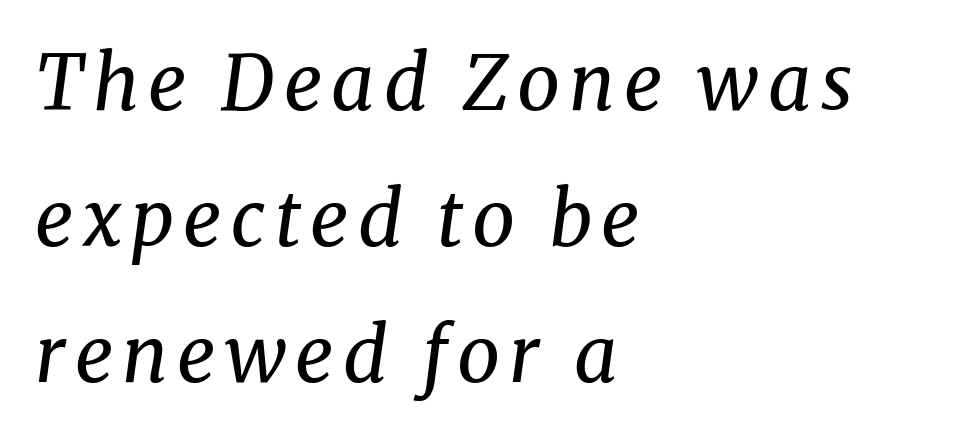
The image shows 76 px regular-weight serif type, italic (leaning right); set left-aligned, line spacing 1.79x, not underlined; medium stroke contrast and a medium x-height.
